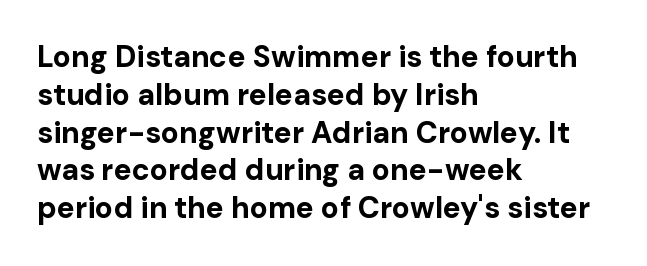
Q: Is the text bold? A: Yes.
Q: Is the text italic (slanted)? A: No, it is upright.
Q: Is the typeface a serif or a sans-serif typeface? A: Sans-serif.
Q: Is the text underlined? A: No.
Q: How is the paragraph aligned? A: Left-aligned.
Q: Is the spacing between letters normal or unusually wide? A: Normal.
Q: Is the spacing between lines tight, normal or loose? A: Normal.
Q: Width (condensed, normal, or wide)? A: Normal.
Q: Stroke contrast? A: Low.
Q: x-height? A: Medium.
Q: Monospaced? A: No.
